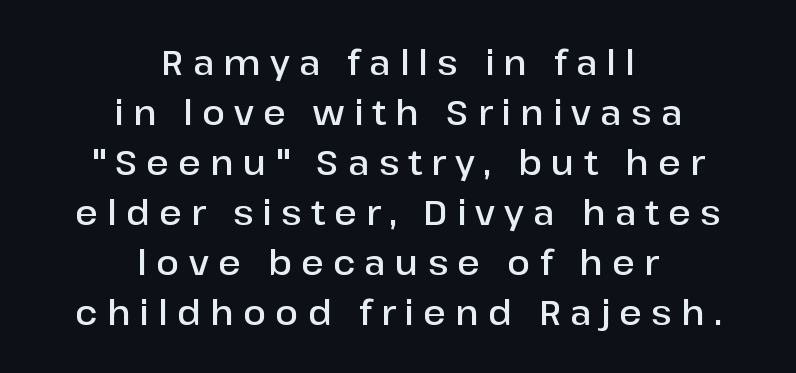
The image shows 34 px semibold sans-serif type, upright; set centered, normal line spacing (1.47x), unusually wide letter spacing (+0.27 em), not underlined; low stroke contrast and a medium x-height.
